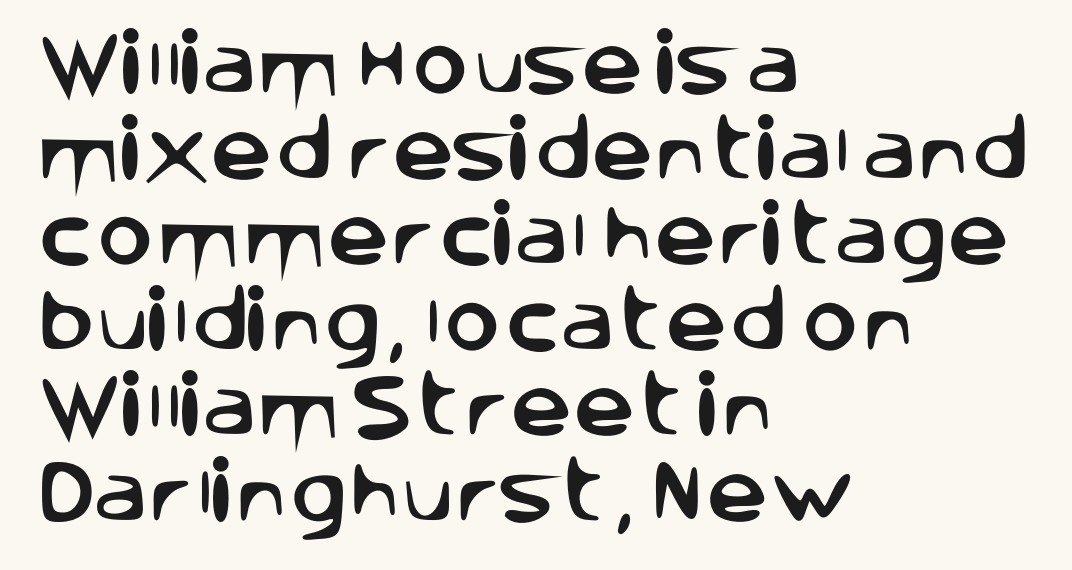
{"serif": "no", "italic": "no", "width": "normal", "stroke_contrast": "low", "x_height": "large", "monospaced": "no", "underline": "no", "align": "left", "line_spacing_ratio": 1.24, "letter_spacing": "normal", "letter_spacing_em": 0.0, "glyph_px": 69}
